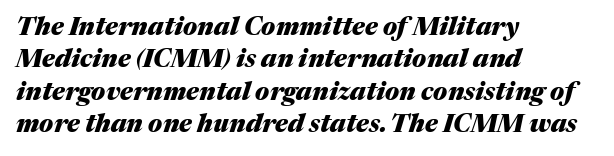
The image shows 25 px bold type, italic (leaning right); set left-aligned, normal line spacing (1.3x), normal letter spacing, not underlined.
